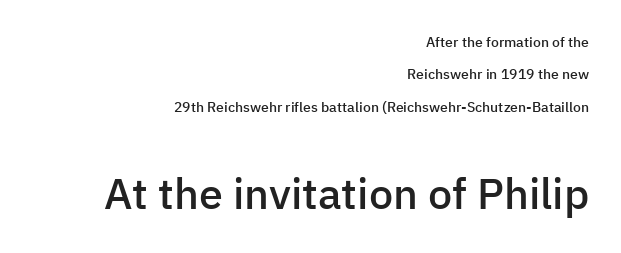
Larger block? The one below; the one above is distinctly smaller. Think of a printed novel: that variable character pitch is what you see here. To sum up the face: it is a sans, with no serifs. Style check: upright. Default kerning and tracking; the words read as compact shapes.
